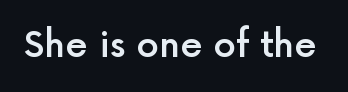
The image shows 36 px semibold sans-serif type, upright; set normal letter spacing, not underlined; a medium x-height.
